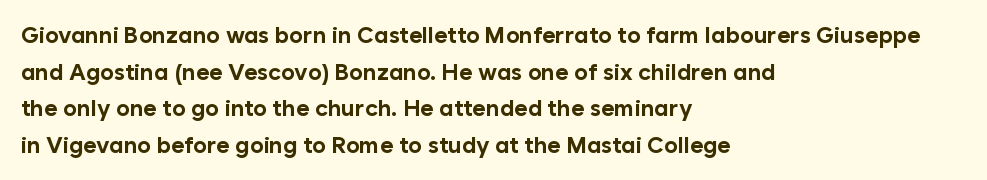
Visually the block forms a straight wall on the left and a jagged coastline on the right. The letters are bold, with thick, heavy strokes. The gap between lines stays unmarked. This sample keeps an unexceptional amount of space between lines. The horizontal fit of the characters is conventional and even. Vertical strokes here are truly vertical.
